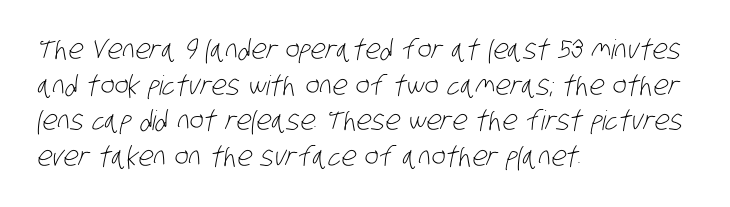
The passage shown is not bold in any degree. Characters follow at the spacing the type designer built in. Vertically, the passage feels balanced, rows spaced as you'd expect. Underlining? Definitely not there.
